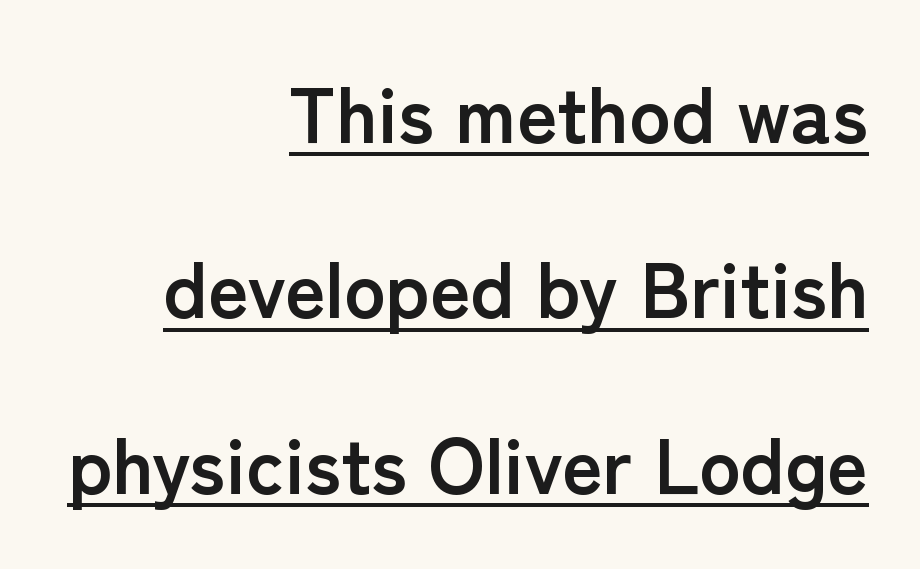
Q: Is the text bold? A: Yes.
Q: Is the text italic (slanted)? A: No, it is upright.
Q: Is the typeface a serif or a sans-serif typeface? A: Sans-serif.
Q: Is the text underlined? A: Yes.
Q: How is the paragraph aligned? A: Right-aligned.
Q: Is the spacing between letters normal or unusually wide? A: Normal.
Q: Is the spacing between lines tight, normal or loose? A: Loose.
Q: Width (condensed, normal, or wide)? A: Normal.
Q: Stroke contrast? A: Low.
Q: x-height? A: Medium.
Q: Monospaced? A: No.
